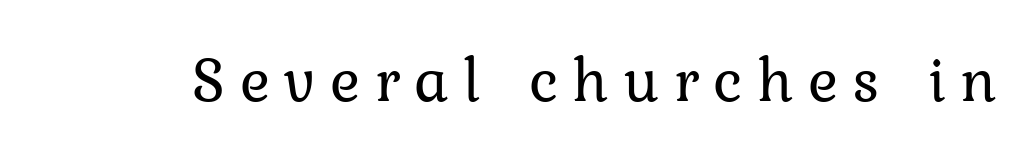
{"serif": "yes", "italic": "no", "bold": "no", "weight": "regular", "width": "normal", "stroke_contrast": "low", "x_height": "medium", "monospaced": "no", "underline": "no", "letter_spacing": "wide", "letter_spacing_em": 0.23, "glyph_px": 63}
